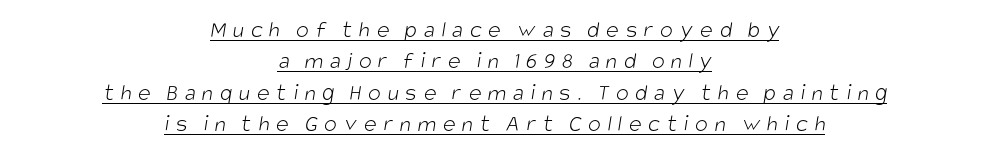
The image shows 24 px text type; set centered, normal line spacing (1.31x), unusually wide letter spacing (+0.28 em), underlined.
